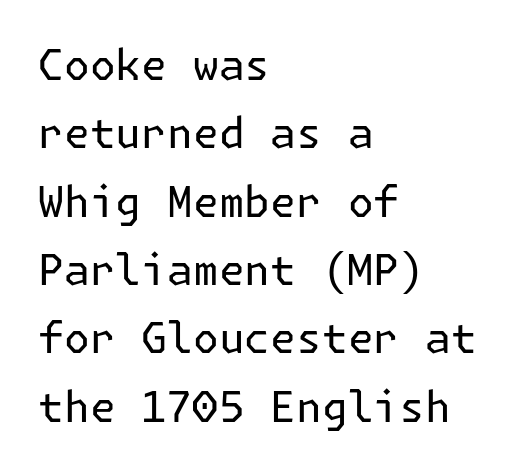
The image shows 43 px regular-weight sans-serif type, upright; set left-aligned, normal line spacing (1.59x), normal letter spacing, not underlined; low stroke contrast and a medium x-height.
